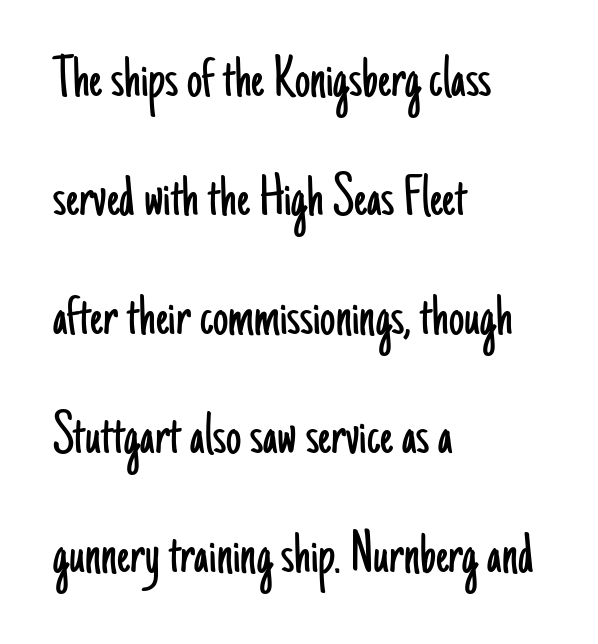
Q: Is the text bold? A: No.
Q: Is the text italic (slanted)? A: No, it is upright.
Q: Is the typeface a serif or a sans-serif typeface? A: Sans-serif.
Q: Is the text underlined? A: No.
Q: How is the paragraph aligned? A: Left-aligned.
Q: Is the spacing between letters normal or unusually wide? A: Normal.
Q: Is the spacing between lines tight, normal or loose? A: Loose.
Q: Width (condensed, normal, or wide)? A: Condensed.
Q: Stroke contrast? A: Low.
Q: x-height? A: Small.
Q: Monospaced? A: No.
